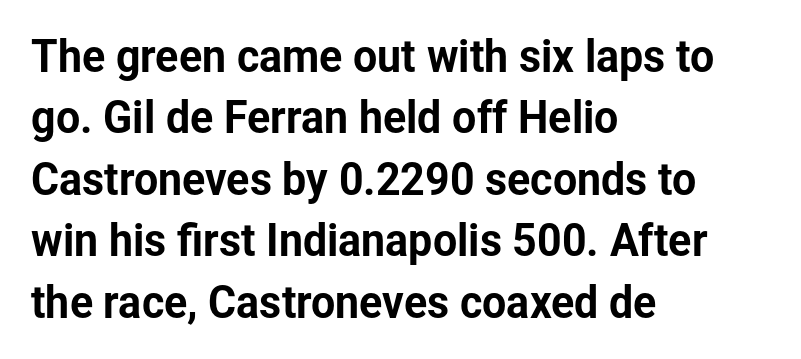
{"serif": "no", "italic": "no", "width": "normal", "stroke_contrast": "low", "x_height": "medium", "monospaced": "no", "underline": "no", "align": "left", "line_spacing": "normal", "line_spacing_ratio": 1.43, "letter_spacing": "normal", "letter_spacing_em": 0.0, "glyph_px": 43}
